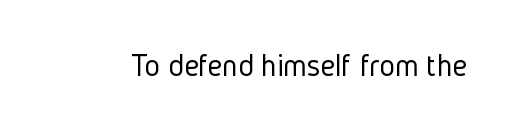
This is roman type, the default non-slanted kind. The zone under the glyphs is completely vacant. This sample has the flowing, uneven cadence of proportional lettering. The designer went with a sans here, leaving each stem footless. Each stroke keeps to a modest, everyday thickness or less.
